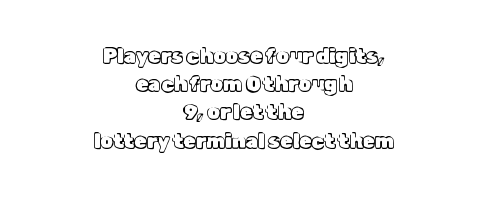
Q: Is the text italic (slanted)? A: No, it is upright.
Q: Is the text underlined? A: No.
Q: How is the paragraph aligned? A: Centered.
Q: Is the spacing between letters normal or unusually wide? A: Normal.
Q: Is the spacing between lines tight, normal or loose? A: Normal.
